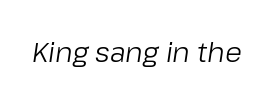
Q: Is the text bold? A: No.
Q: Is the text italic (slanted)? A: Yes, it leans right by about 8 degrees.
Q: Is the text underlined? A: No.
Q: Is the spacing between letters normal or unusually wide? A: Normal.
Q: Width (condensed, normal, or wide)? A: Normal.
Q: Stroke contrast? A: Low.
Q: x-height? A: Medium.
Q: Monospaced? A: No.
